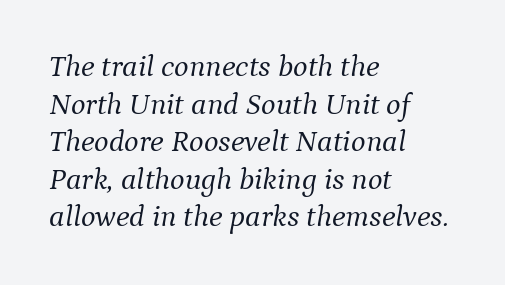
{"serif": "yes", "italic": "yes", "lean": "right", "slant_degrees": 9, "bold": "no", "weight": "light", "width": "normal", "stroke_contrast": "medium", "x_height": "medium", "monospaced": "no", "underline": "no", "align": "left", "line_spacing_ratio": 1.21, "letter_spacing": "normal", "letter_spacing_em": 0.0, "glyph_px": 31}
